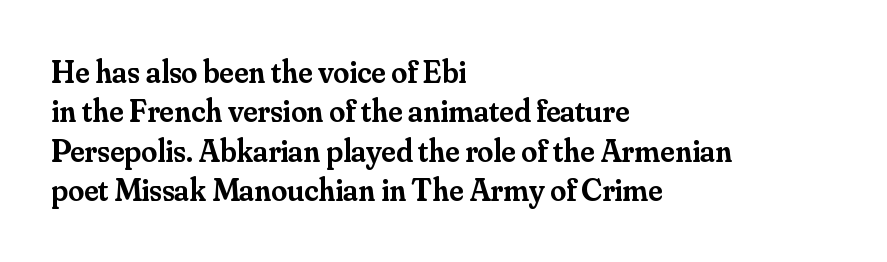
Q: Is the text bold? A: Semi-bold.
Q: Is the text italic (slanted)? A: No, it is upright.
Q: Is the typeface a serif or a sans-serif typeface? A: Serif.
Q: Is the text underlined? A: No.
Q: How is the paragraph aligned? A: Left-aligned.
Q: Is the spacing between letters normal or unusually wide? A: Normal.
Q: Width (condensed, normal, or wide)? A: Normal.
Q: Stroke contrast? A: Medium.
Q: x-height? A: Small.
Q: Monospaced? A: No.
